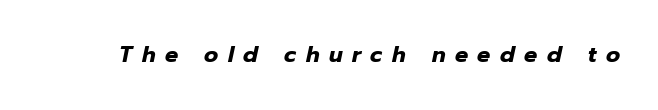
Spacing between characters has been opened up far beyond the box default. The string is rendered with underlining switched off. Would a proofreader flag this as italicized? Yes. Emphasis by weight is at full strength: bold.
